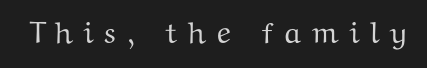
If you drew a line through each stem, it would be perfectly vertical. Note the varied advance widths — an 'i' is clearly narrower than an 'm'. The foot of each line stays bare and open. Classification — serif. This rendering widens character spacing well past its baseline value.
